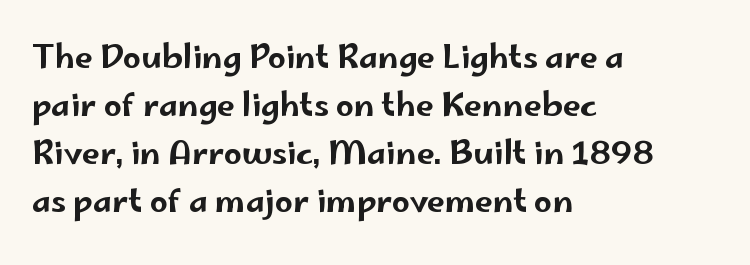
The image shows 32 px wide sans-serif type, upright; set left-aligned, normal line spacing (1.5x), normal letter spacing, not underlined; low stroke contrast and a small x-height.
